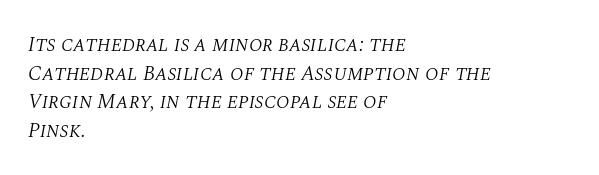
{"italic": "yes", "lean": "right", "slant_degrees": 10, "bold": "no", "underline": "no", "align": "left", "line_spacing": "normal", "line_spacing_ratio": 1.36, "letter_spacing": "normal", "letter_spacing_em": 0.0, "glyph_px": 21}
